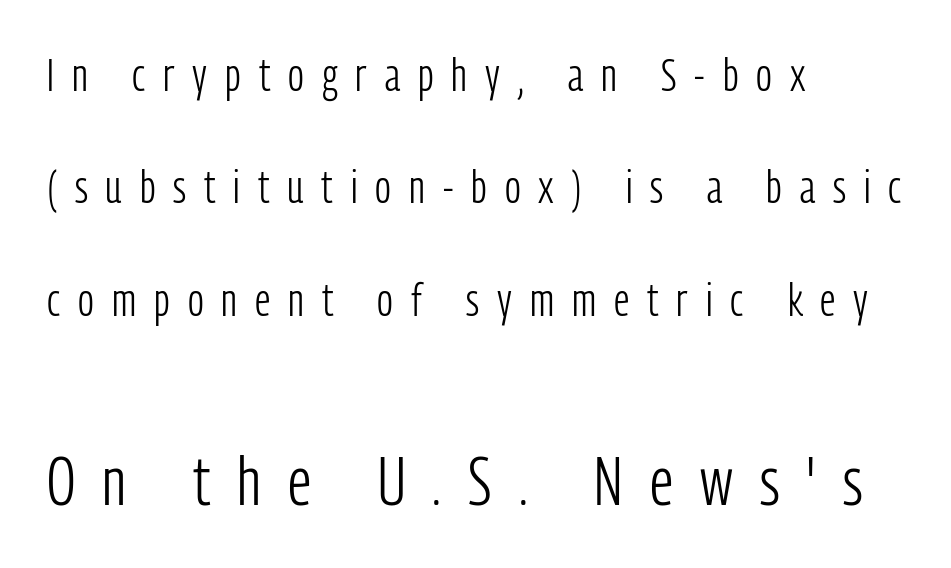
The image shows 68 px light, condensed sans-serif type, upright; set left-aligned, loose line spacing (2.5x), unusually wide letter spacing (+0.4 em), not underlined; the second (bottom) block is 1.51x larger; low stroke contrast and a medium x-height.
